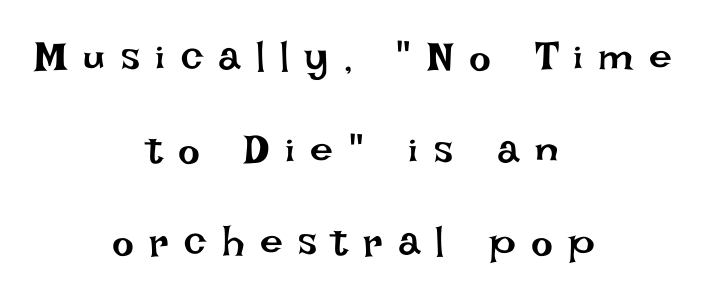
{"italic": "no", "bold": "no", "weight": "regular", "width": "normal", "stroke_contrast": "low", "x_height": "large", "monospaced": "no", "underline": "no", "align": "center", "line_spacing": "loose", "line_spacing_ratio": 2.26, "letter_spacing": "wide", "letter_spacing_em": 0.38, "glyph_px": 41}
